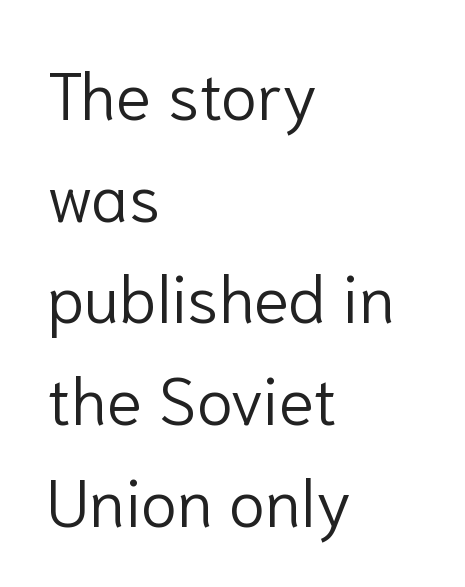
Ordinary non-slanted type is in use. Rows of type keep a routine distance in the vertical direction. Honestly, there is no underline to notice here at all. The passage shown is typeset with a sans-serif family. Spacing verdict: proportional, widths tailored to each character.
